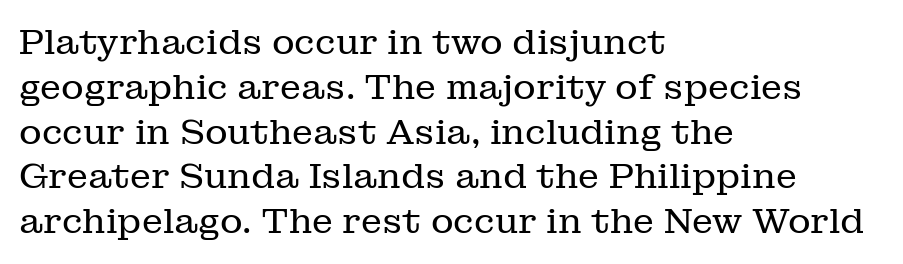
The image shows 35 px regular-weight serif type, upright; set left-aligned, normal line spacing (1.28x), normal letter spacing, not underlined; low stroke contrast and a medium x-height.
